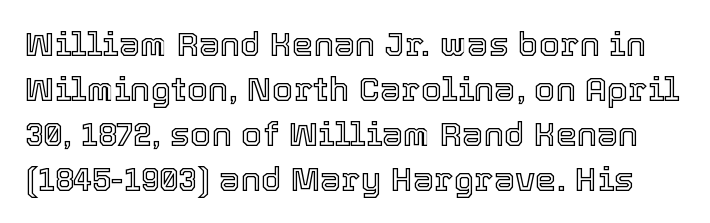
Q: Is the text italic (slanted)? A: No, it is upright.
Q: Is the text underlined? A: No.
Q: Is the spacing between letters normal or unusually wide? A: Normal.
Q: Is the spacing between lines tight, normal or loose? A: Normal.
Q: Width (condensed, normal, or wide)? A: Normal.
Q: x-height? A: Medium.
Q: Monospaced? A: No.
